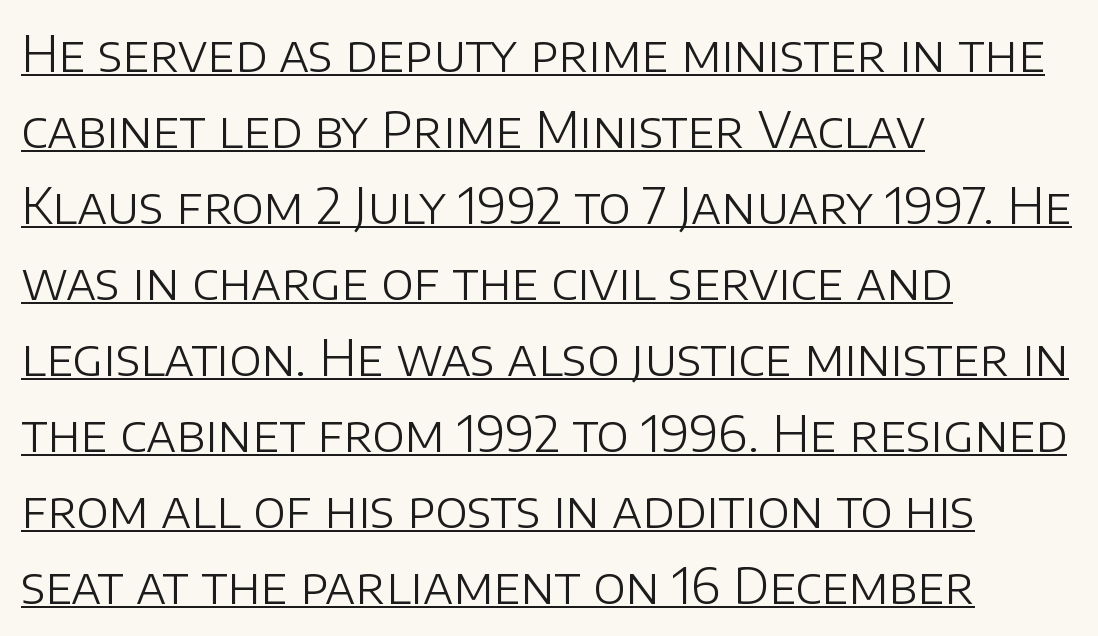
Q: Is the text bold? A: No.
Q: Is the text italic (slanted)? A: No, it is upright.
Q: Is the typeface a serif or a sans-serif typeface? A: Sans-serif.
Q: Is the text underlined? A: Yes.
Q: How is the paragraph aligned? A: Left-aligned.
Q: Is the spacing between letters normal or unusually wide? A: Normal.
Q: Is the spacing between lines tight, normal or loose? A: Normal.
Q: Width (condensed, normal, or wide)? A: Normal.
Q: Stroke contrast? A: Low.
Q: x-height? A: Large.
Q: Monospaced? A: No.
